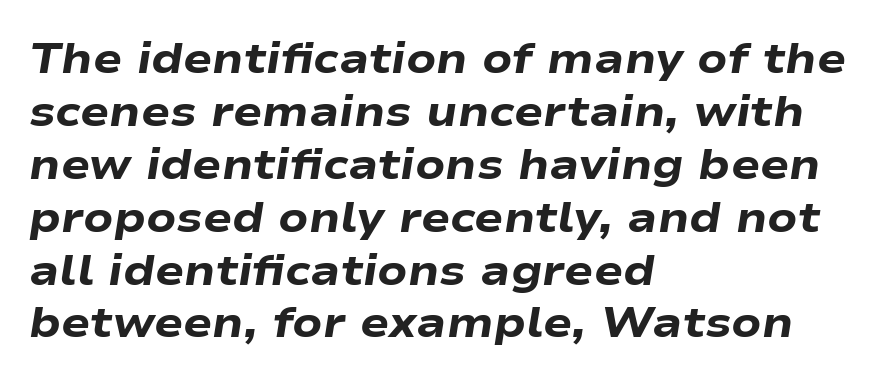
{"italic": "yes", "lean": "right", "slant_degrees": 9, "bold": "yes", "weight": "heavy", "width": "wide", "stroke_contrast": "low", "x_height": "medium", "monospaced": "no", "underline": "no", "align": "left", "line_spacing_ratio": 1.23, "letter_spacing": "normal", "letter_spacing_em": 0.0, "glyph_px": 43}
